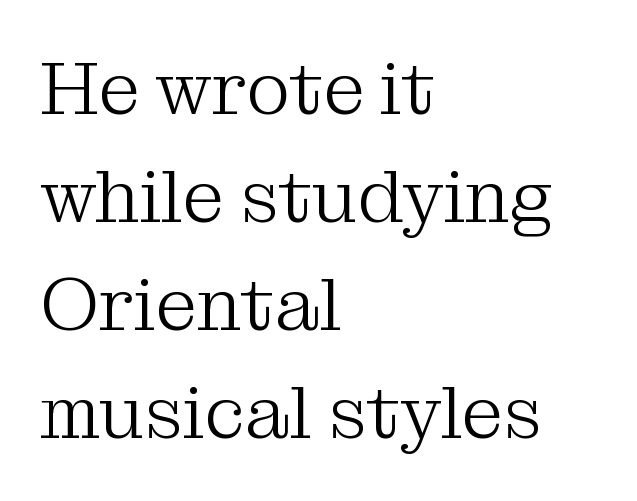
Q: Is the text bold? A: No.
Q: Is the text italic (slanted)? A: No, it is upright.
Q: Is the typeface a serif or a sans-serif typeface? A: Serif.
Q: Is the text underlined? A: No.
Q: How is the paragraph aligned? A: Left-aligned.
Q: Is the spacing between letters normal or unusually wide? A: Normal.
Q: Is the spacing between lines tight, normal or loose? A: Normal.
Q: Width (condensed, normal, or wide)? A: Normal.
Q: Stroke contrast? A: Medium.
Q: x-height? A: Medium.
Q: Monospaced? A: No.
